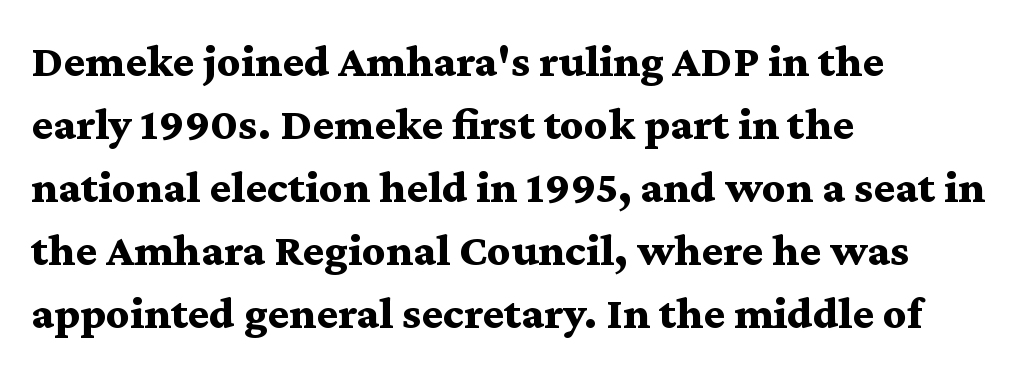
The ragged edge is on the right, which tells us the setting is flush left. The letters are bold, with thick, heavy strokes. The vertical gap from one line to the next is medium. Proportional: the letters do not fall into vertical columns.
